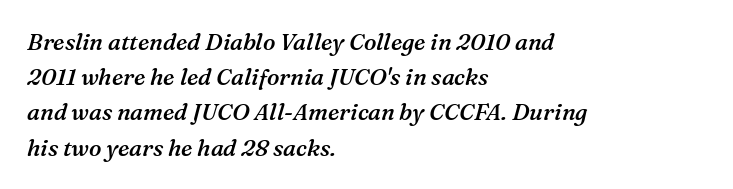
Students, this is semibold: more ink than regular, less than bold. This rendering features lettering with no underline. The typesetter chose a ragged-right arrangement here. Interline gaps are of average width in this sample. There's an unmistakable incline to the writing here. Caption: standard tracking, unaltered.
